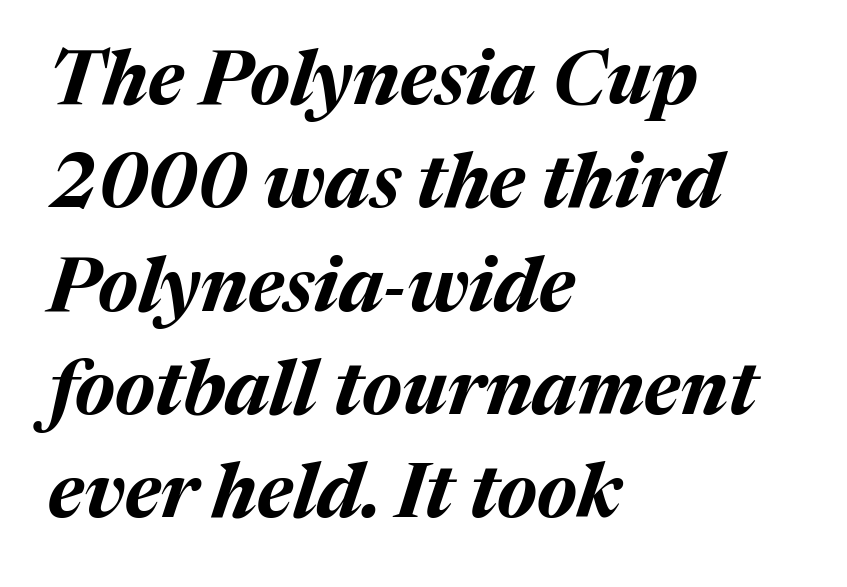
{"italic": "yes", "lean": "right", "slant_degrees": 17, "bold": "yes", "weight": "bold", "width": "normal", "stroke_contrast": "medium", "x_height": "medium", "monospaced": "no", "underline": "no", "align": "left", "line_spacing": "normal", "line_spacing_ratio": 1.36, "letter_spacing": "normal", "letter_spacing_em": 0.0, "glyph_px": 76}
